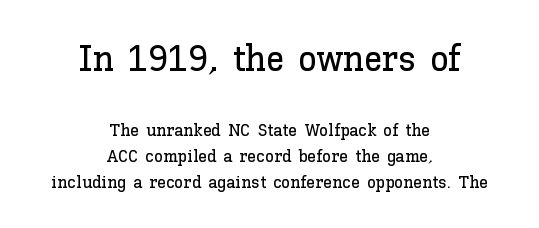
{"italic": "no", "width": "normal", "stroke_contrast": "low", "x_height": "medium", "monospaced": "no", "underline": "no", "align": "center", "line_spacing": "normal", "line_spacing_ratio": 1.44, "letter_spacing": "normal", "letter_spacing_em": 0.0, "larger_block": "first", "size_ratio": 2.06, "glyph_px": 37}
